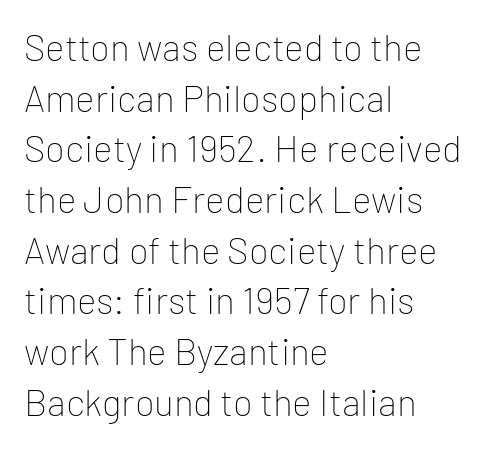
A normal amount of white space separates one row of letters from the next. No chunkiness to these letters — they're not bold. The passage shown has conventional tracking throughout. Does the lettering tilt? It doesn't — this is upright.
